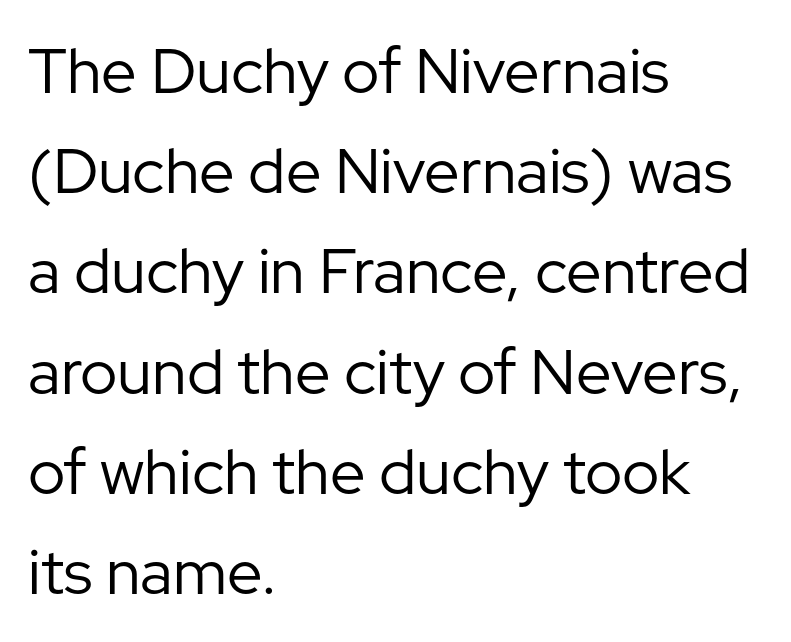
The image shows 63 px regular-weight sans-serif type, upright; set left-aligned, normal line spacing (1.59x), normal letter spacing, not underlined; low stroke contrast and a medium x-height.
